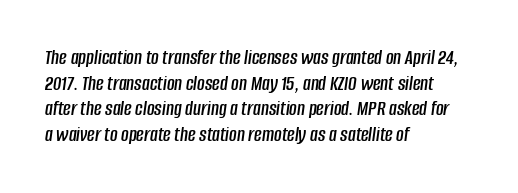
An italicized treatment has been applied to the whole sample. In terms of letterspacing, this is plain default setting. Horizontal alignment here is leftward, the default for most running prose. Descenders hang freely into open space.
